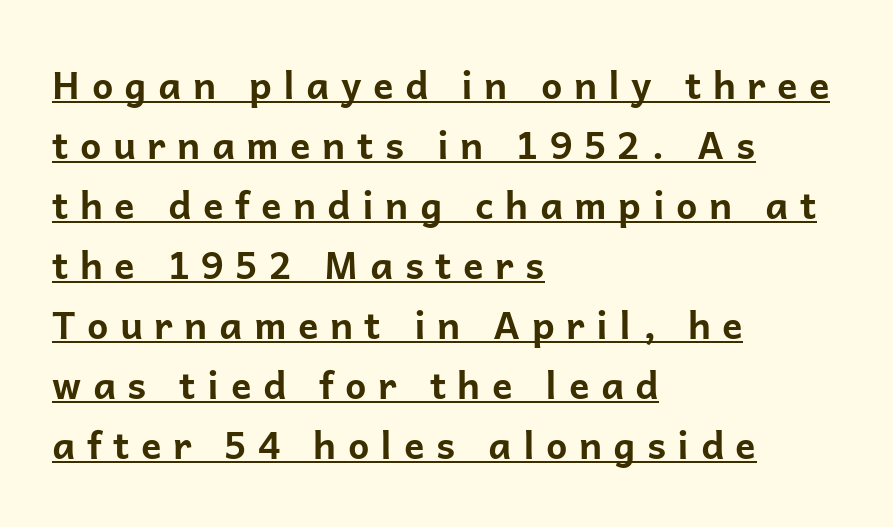
No feet cap the strokes, marking this as sans-serif type. These lines have a slow, spaced-out rhythm from letter to letter. When letters stand straight like this, we call the style roman or upright. The glyphs have the mass of a bold cut. Each new line begins a customary step beneath the previous one. Spacing verdict: proportional, widths tailored to each character.
